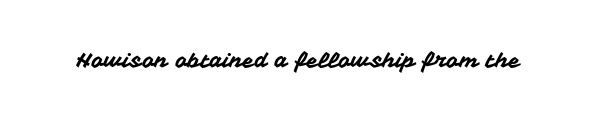
The string is rendered with underlining switched off. Students, note that the glyphs here touch the page at normal intervals.
